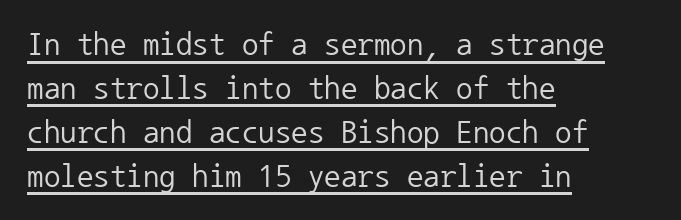
The image shows 33 px regular-weight sans-serif type, upright, monospaced; set left-aligned, normal line spacing (1.33x), normal letter spacing, underlined; low stroke contrast and a medium x-height.
